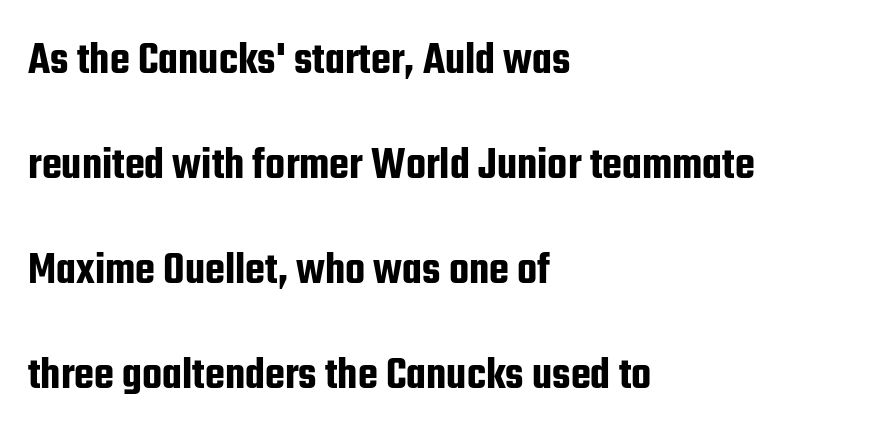
The string is rendered with underlining switched off. The text block is weighted toward the left margin, trailing off unevenly rightward. Compared with typical body copy, the letter spacing here is the same. This sample uses a sans-serif face. Leading is clearly above the norm, producing a sparse column. Italic: no, the glyphs are upright roman.
